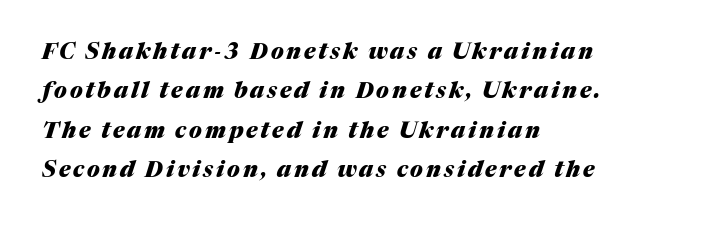
{"italic": "yes", "lean": "right", "slant_degrees": 17, "bold": "yes", "underline": "no", "align": "left", "line_spacing_ratio": 1.79, "glyph_px": 22}
